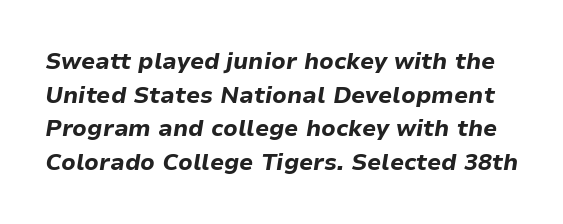
Lines of text with bare space underneath. Honestly, the row spacing looks completely unremarkable. The axis of the letterforms is tilted away from vertical. On the weight axis this lands at bold, roughly 700. The face used here is rendered with its standard letterfit.
